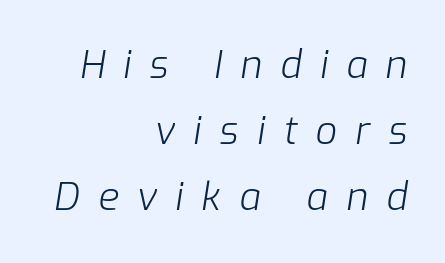
The image shows 38 px light type, italic (leaning right); set right-aligned, line spacing 1.74x, unusually wide letter spacing (+0.48 em), not underlined; low stroke contrast and a medium x-height.
